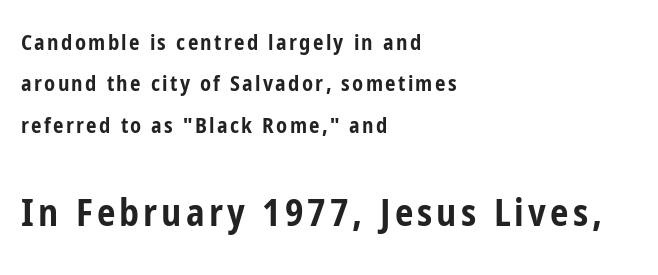
Q: Is the text bold? A: Yes.
Q: Is the text italic (slanted)? A: No, it is upright.
Q: Is the typeface a serif or a sans-serif typeface? A: Sans-serif.
Q: Is the text underlined? A: No.
Q: How is the paragraph aligned? A: Left-aligned.
Q: Is the spacing between lines tight, normal or loose? A: Loose.
Q: Which block of text is set in a larger size, the first (top) or the second (bottom)? A: The second (bottom) one.
Q: Width (condensed, normal, or wide)? A: Condensed.
Q: Stroke contrast? A: Low.
Q: x-height? A: Medium.
Q: Monospaced? A: No.
